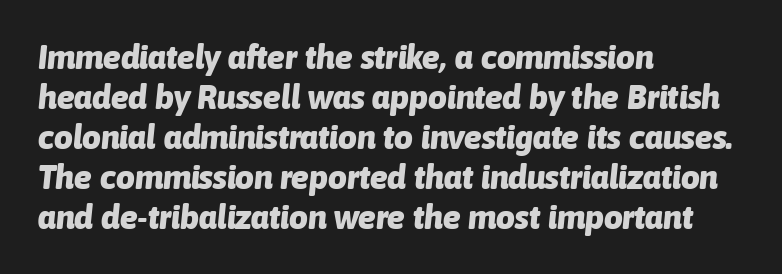
The image shows 33 px heavy type, italic (leaning right); set left-aligned, line spacing 1.21x, normal letter spacing, not underlined; low stroke contrast and a medium x-height.
